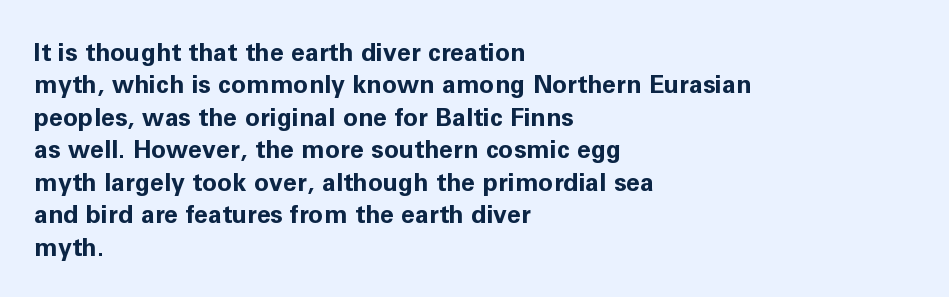
{"italic": "no", "bold": "yes", "underline": "no", "align": "left", "line_spacing": "normal", "line_spacing_ratio": 1.3, "letter_spacing": "normal", "letter_spacing_em": 0.0, "glyph_px": 25}
